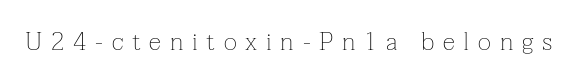
Q: Is the text bold? A: No.
Q: Is the text italic (slanted)? A: No, it is upright.
Q: Is the text underlined? A: No.
Q: Is the spacing between letters normal or unusually wide? A: Unusually wide.
